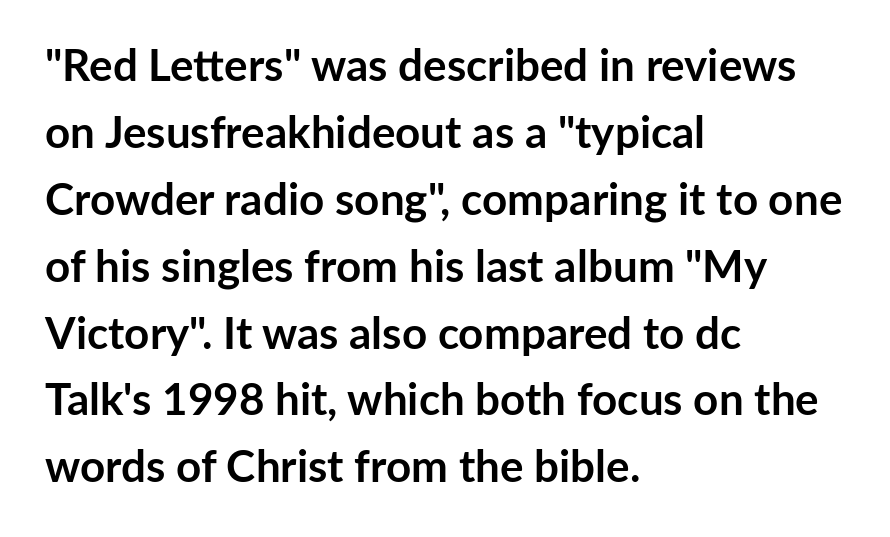
Q: Is the text bold? A: Yes.
Q: Is the text italic (slanted)? A: No, it is upright.
Q: Is the typeface a serif or a sans-serif typeface? A: Sans-serif.
Q: Is the text underlined? A: No.
Q: How is the paragraph aligned? A: Left-aligned.
Q: Is the spacing between letters normal or unusually wide? A: Normal.
Q: Is the spacing between lines tight, normal or loose? A: Normal.
Q: Width (condensed, normal, or wide)? A: Normal.
Q: Stroke contrast? A: Low.
Q: x-height? A: Medium.
Q: Monospaced? A: No.
